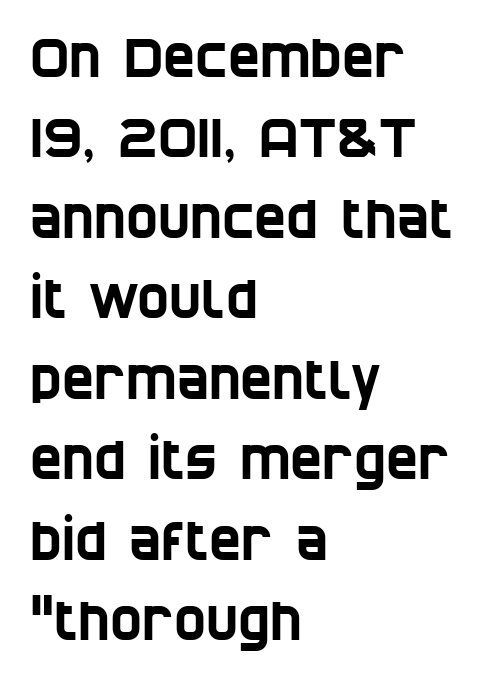
Left-aligned paragraph, ragged on the right. A bare baseline throughout the passage. These lines are rendered in a variable-pitch font. Stroke terminals: plain, sans-serif.
